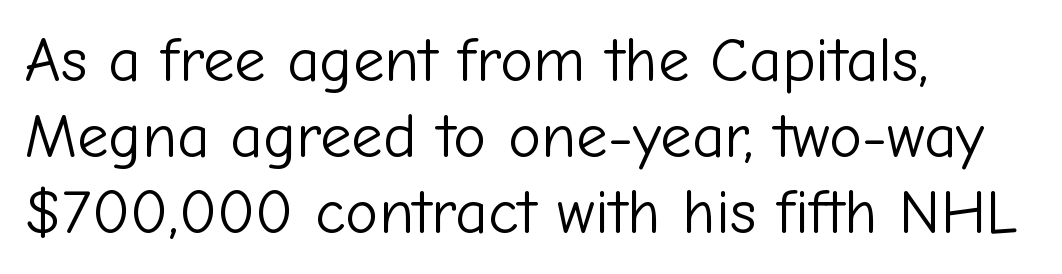
The image shows 63 px light sans-serif type, upright; set left-aligned, line spacing 1.21x, normal letter spacing, not underlined; low stroke contrast and a medium x-height.
